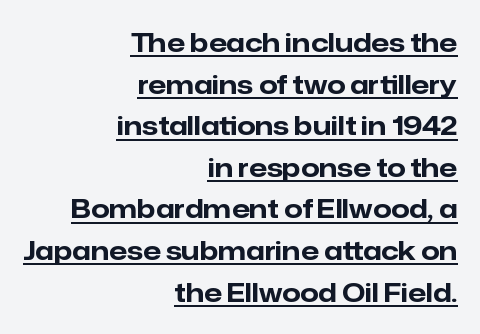
The sample has been set heavy, in full bold. The paragraph shown leans on its right margin. Quick note: underline on. Compared with typical paragraphs, the rows here are spaced about the same.
